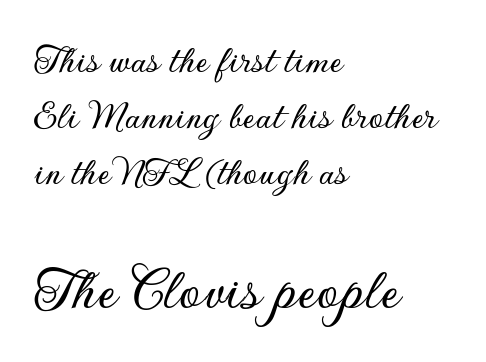
Q: Is the text italic (slanted)? A: Yes.
Q: Is the typeface a serif or a sans-serif typeface? A: Sans-serif.
Q: Is the text underlined? A: No.
Q: How is the paragraph aligned? A: Left-aligned.
Q: Is the spacing between letters normal or unusually wide? A: Normal.
Q: Is the spacing between lines tight, normal or loose? A: Normal.
Q: Which block of text is set in a larger size, the first (top) or the second (bottom)? A: The second (bottom) one.
Q: Width (condensed, normal, or wide)? A: Normal.
Q: Stroke contrast? A: Low.
Q: x-height? A: Small.
Q: Monospaced? A: No.
